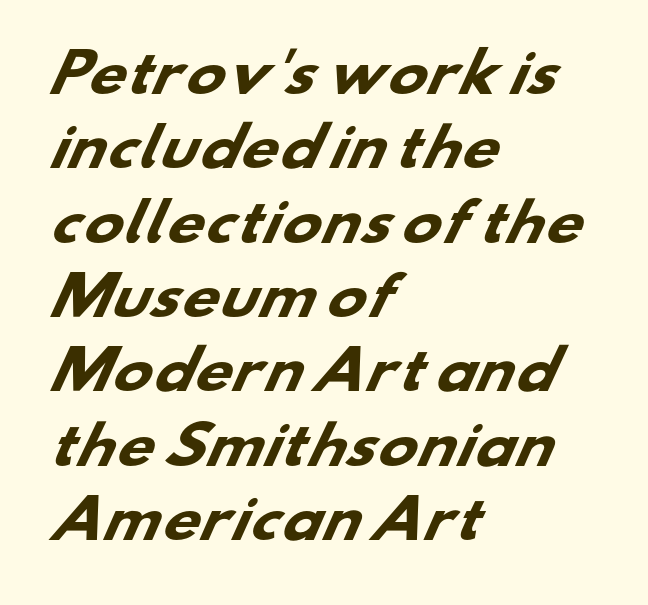
{"serif": "no", "bold": "yes", "weight": "heavy", "width": "wide", "stroke_contrast": "low", "x_height": "small", "monospaced": "no", "underline": "no", "align": "left", "line_spacing": "normal", "line_spacing_ratio": 1.43, "letter_spacing": "normal", "letter_spacing_em": 0.0, "glyph_px": 52}
